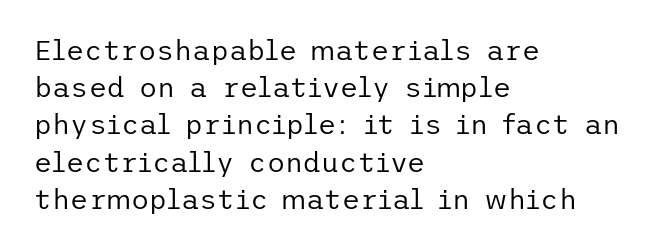
Plain, unruled lines of type. The letters stand upright; this is a roman face. The lines sit at an ordinary, default distance from one another. Does extra space separate the letters? No, they use regular spacing. This rendering employs a face without finishing strokes, i.e., a sans-serif. The paragraph has a hard left edge and a soft right edge.
